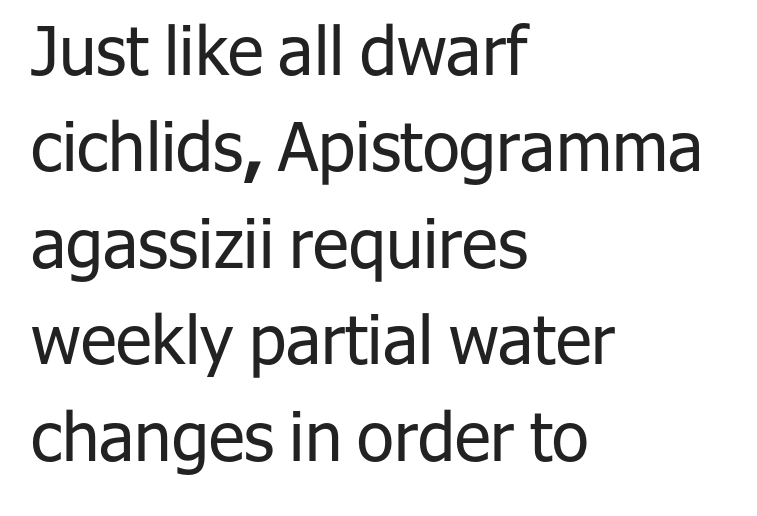
The image shows 67 px regular-weight sans-serif type, upright; set left-aligned, normal line spacing (1.44x), normal letter spacing, not underlined; low stroke contrast and a medium x-height.
